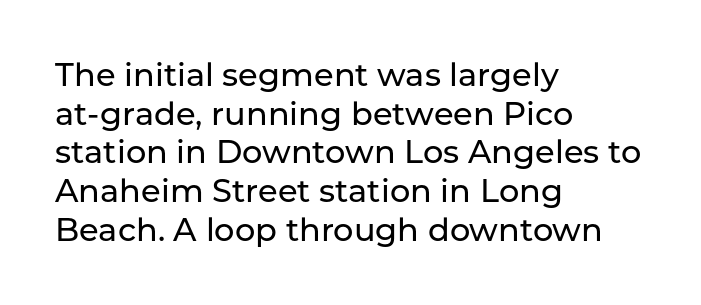
The image shows 32 px sans-serif type, upright; set left-aligned, line spacing 1.21x, normal letter spacing, not underlined; low stroke contrast and a medium x-height.
